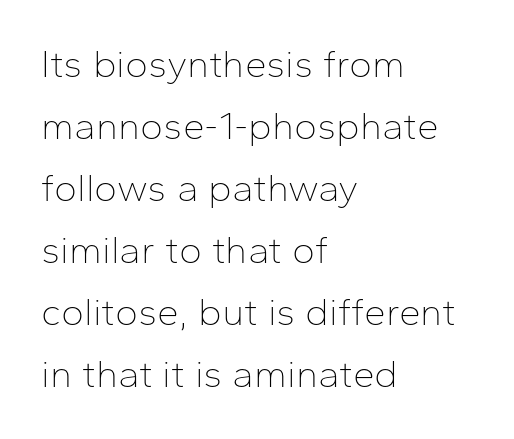
Q: Is the text bold? A: No.
Q: Is the text italic (slanted)? A: No, it is upright.
Q: Is the typeface a serif or a sans-serif typeface? A: Sans-serif.
Q: Is the text underlined? A: No.
Q: How is the paragraph aligned? A: Left-aligned.
Q: Is the spacing between letters normal or unusually wide? A: Normal.
Q: Is the spacing between lines tight, normal or loose? A: Normal.
Q: Width (condensed, normal, or wide)? A: Normal.
Q: Stroke contrast? A: Low.
Q: x-height? A: Medium.
Q: Monospaced? A: No.
